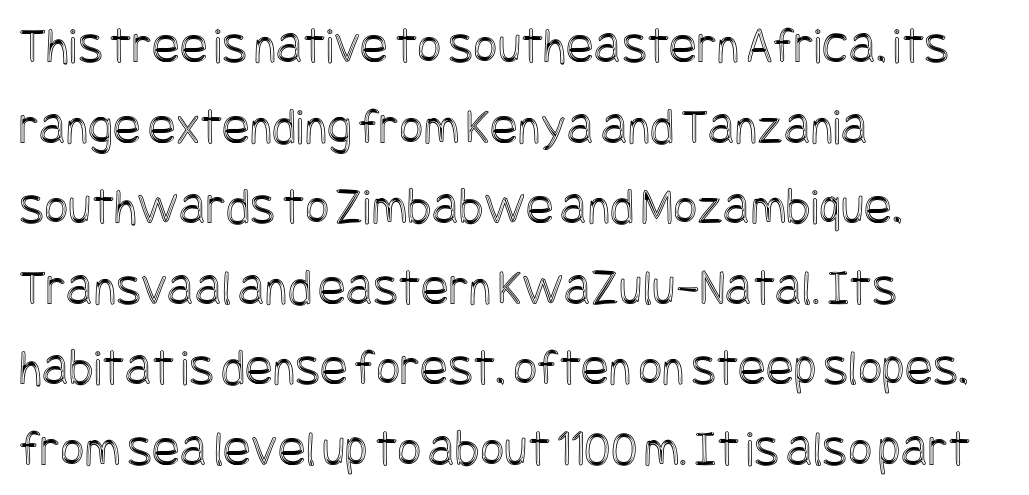
Underline: absent. Notice how the stems are strictly vertical — no italics here. Here the glyphs are tracked normally, forming tight word shapes. Notice how the passage keeps a crisp vertical edge on the left only.
